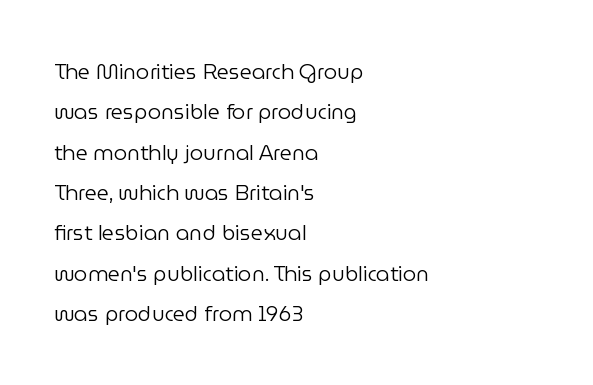
The image shows 21 px text type, upright; set left-aligned, loose line spacing (1.92x), normal letter spacing, not underlined.
